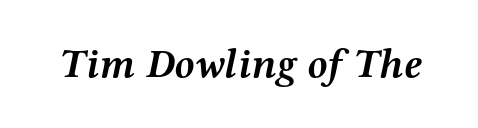
The image shows 41 px semibold, wide serif type, italic (leaning right); set normal letter spacing, not underlined; medium stroke contrast and a medium x-height.
